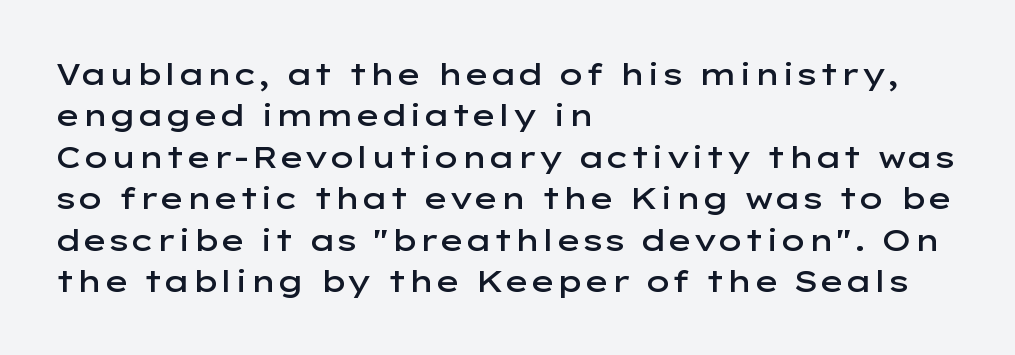
The image shows 30 px semibold, wide sans-serif type, upright; set left-aligned, normal line spacing (1.38x), normal letter spacing, not underlined; low stroke contrast and a medium x-height.
